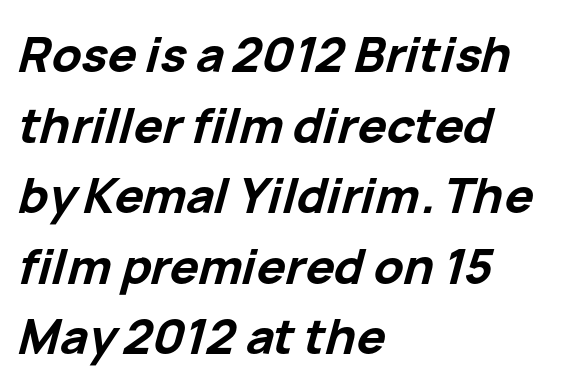
Quick note: interline space is typical. Glance below the letters and you will spot only blank space. These lines are rendered in a variable-pitch font. Does extra space separate the letters? No, they use regular spacing.
